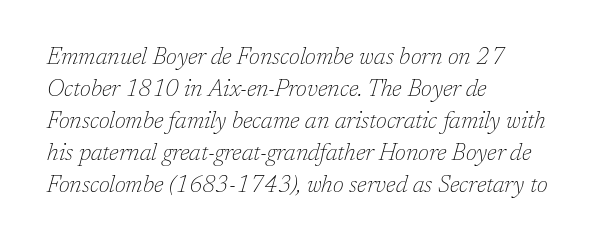
The image shows 23 px text type, italic (leaning right); set left-aligned, normal line spacing (1.39x), normal letter spacing, not underlined.
